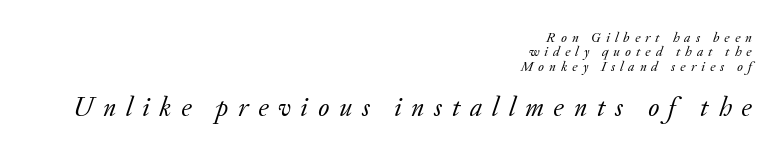
Q: Is the text bold? A: No.
Q: Is the text italic (slanted)? A: Yes, it leans right by about 20 degrees.
Q: Is the text underlined? A: No.
Q: How is the paragraph aligned? A: Right-aligned.
Q: Is the spacing between letters normal or unusually wide? A: Unusually wide.
Q: Is the spacing between lines tight, normal or loose? A: Tight.
Q: Which block of text is set in a larger size, the first (top) or the second (bottom)? A: The second (bottom) one.
